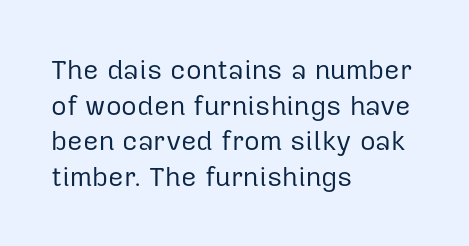
{"italic": "no", "bold": "no", "underline": "no", "align": "left", "line_spacing": "normal", "line_spacing_ratio": 1.32, "letter_spacing": "normal", "letter_spacing_em": 0.0, "glyph_px": 27}
